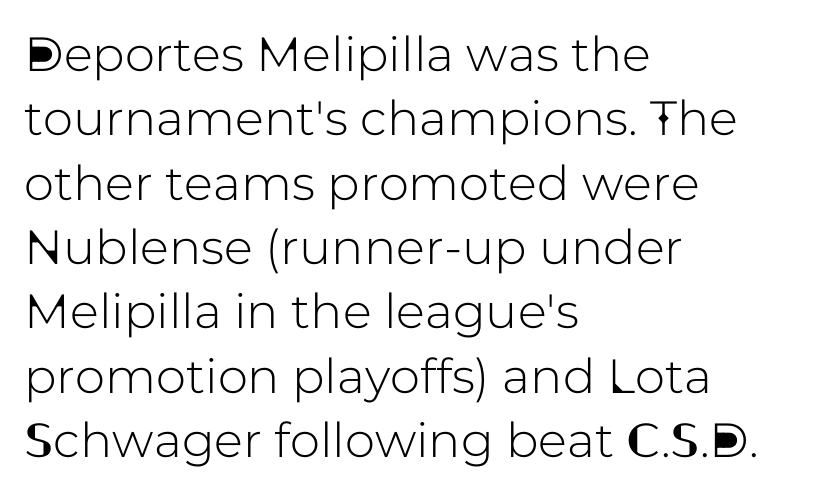
Unlike italic type, these characters show no tilt at all. The vertical gap from one line to the next is medium. Is the letter spacing exaggerated? No — it looks like the ordinary default. The rendering anchors every line to the left-hand side.
